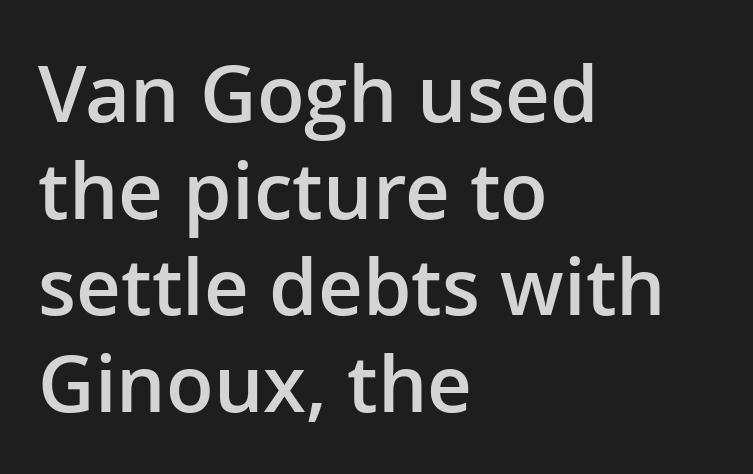
The image shows 78 px semibold sans-serif type, upright; set left-aligned, line spacing 1.24x, normal letter spacing, not underlined; low stroke contrast and a medium x-height.
